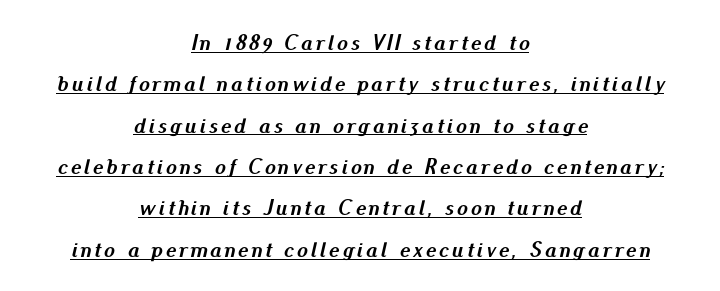
What weight is shown? A full bold with thick strokes. The lines in this sample share a center point and differ in where they start and stop. Slanted lettering throughout. These characters rest on top of a visible drawn line.
